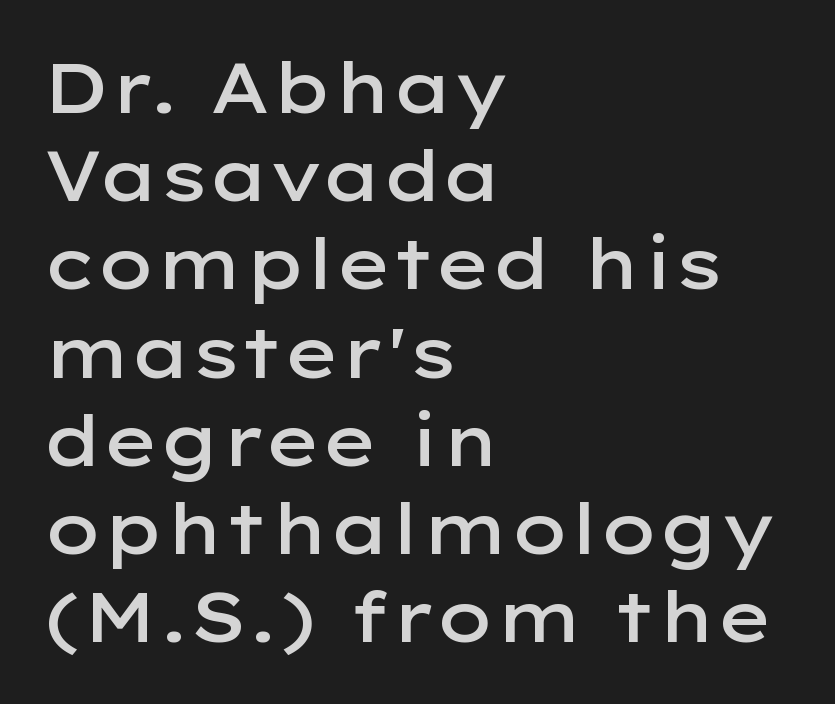
The image shows 70 px semibold, wide sans-serif type, upright; set left-aligned, normal line spacing (1.26x), normal letter spacing, not underlined; low stroke contrast and a medium x-height.
